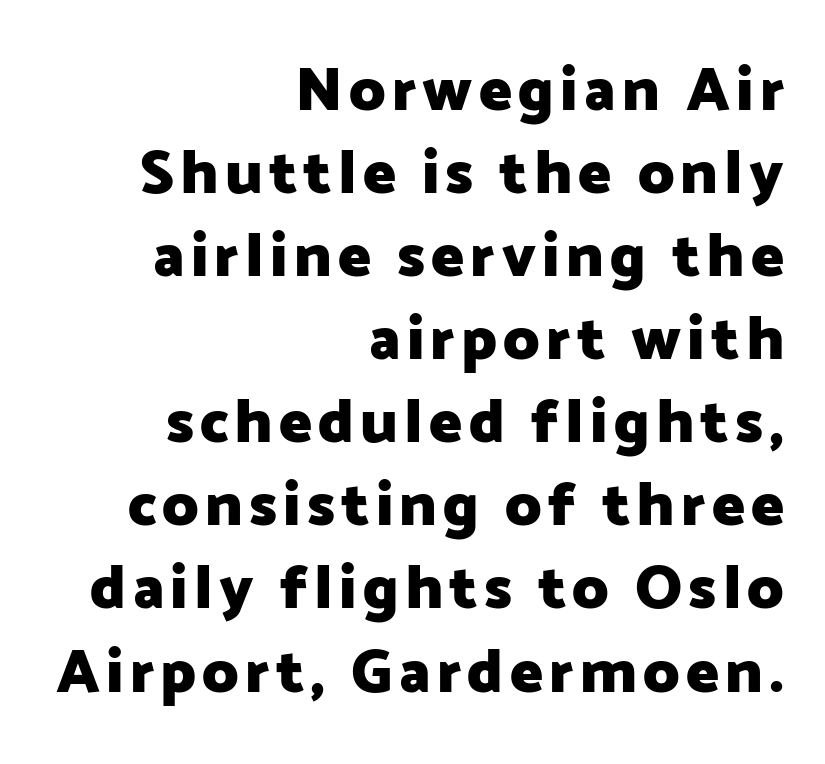
Q: Is the text bold? A: Yes.
Q: Is the text italic (slanted)? A: No, it is upright.
Q: Is the typeface a serif or a sans-serif typeface? A: Sans-serif.
Q: Is the text underlined? A: No.
Q: How is the paragraph aligned? A: Right-aligned.
Q: Is the spacing between lines tight, normal or loose? A: Normal.
Q: Width (condensed, normal, or wide)? A: Normal.
Q: Stroke contrast? A: Low.
Q: x-height? A: Medium.
Q: Monospaced? A: No.
